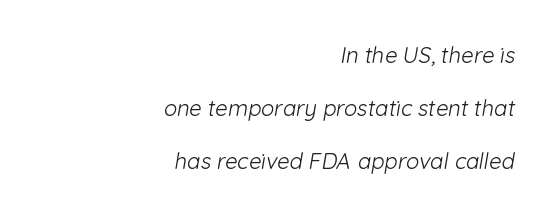
The image shows 22 px text type; set right-aligned, loose line spacing (2.41x), normal letter spacing, not underlined.
